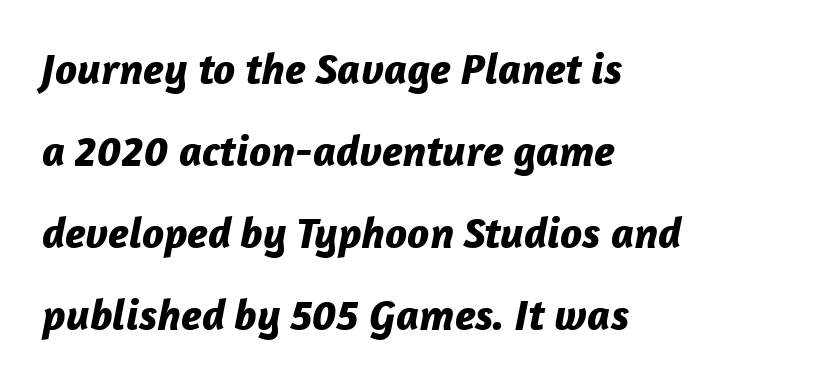
The image shows 44 px bold type, italic (leaning right); set left-aligned, line spacing 1.86x, normal letter spacing, not underlined; low stroke contrast and a medium x-height.
